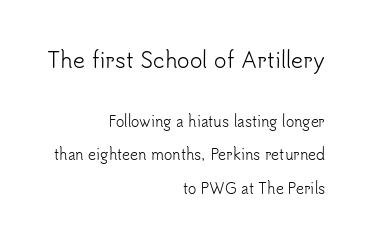
Stems here are at most as thick as an everyday book face. No extra tracking has been applied to these lines. The letters stand upright; this is a roman face. The vertical gap from one line to the next is large.
